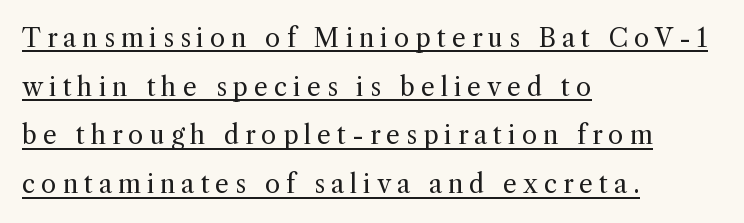
Q: Is the text bold? A: No.
Q: Is the text italic (slanted)? A: No, it is upright.
Q: Is the text underlined? A: Yes.
Q: How is the paragraph aligned? A: Left-aligned.
Q: Is the spacing between letters normal or unusually wide? A: Unusually wide.
Q: Is the spacing between lines tight, normal or loose? A: Loose.
